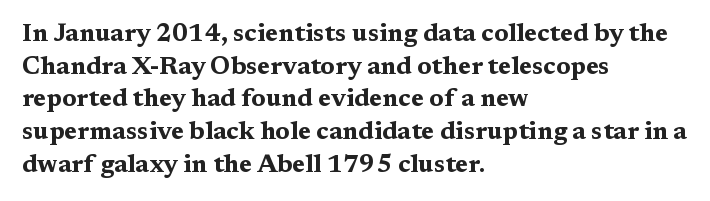
You could call the tracking neutral — neither tight nor loose. Ordinary non-slanted type is in use. Heavy, bold letterforms. Does the copy run flush right? No — it runs flush left. Regular leading.
